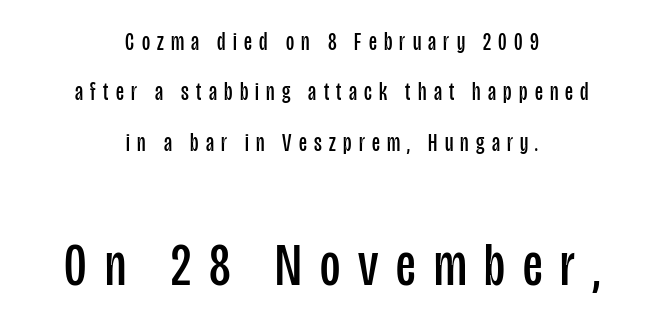
These lines are composed in type without serifs. Casual observation: everything's sitting right in the middle. The space between consecutive lines is lavish. Glyph-to-glyph distance is far greater than everyday printed text. The later block is typeset at a bigger size than the earlier block. The letterforms sit at book weight or below.
